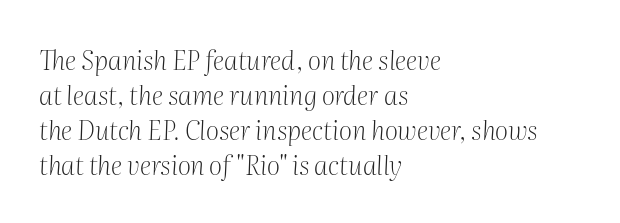
{"italic": "yes", "lean": "right", "slant_degrees": 2, "bold": "no", "underline": "no", "align": "left", "line_spacing": "normal", "line_spacing_ratio": 1.34, "letter_spacing": "normal", "letter_spacing_em": 0.0, "glyph_px": 26}
